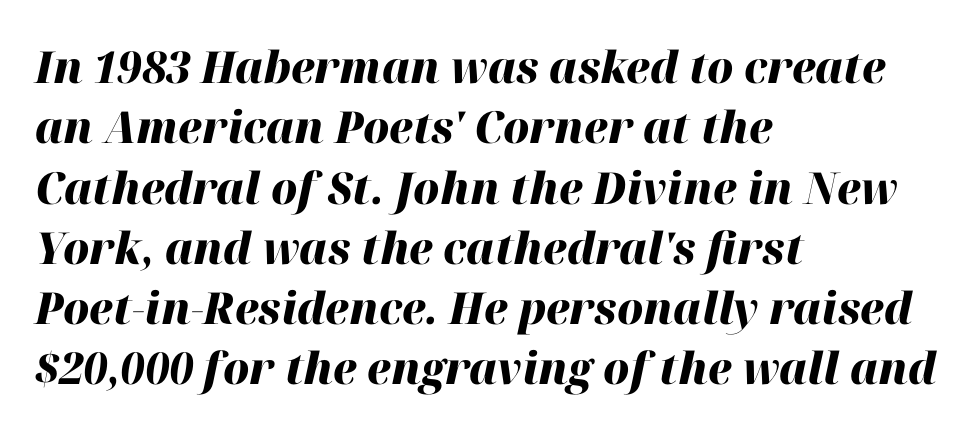
Q: Is the text bold? A: Yes.
Q: Is the text italic (slanted)? A: Yes, it leans right by about 12 degrees.
Q: Is the text underlined? A: No.
Q: How is the paragraph aligned? A: Left-aligned.
Q: Is the spacing between letters normal or unusually wide? A: Normal.
Q: Is the spacing between lines tight, normal or loose? A: Normal.
Q: Width (condensed, normal, or wide)? A: Normal.
Q: Stroke contrast? A: High.
Q: x-height? A: Medium.
Q: Monospaced? A: No.
